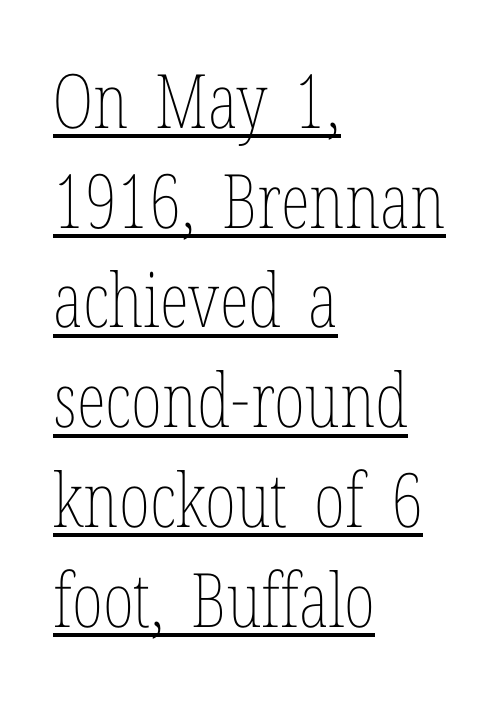
Q: Is the text bold? A: No.
Q: Is the text italic (slanted)? A: No, it is upright.
Q: Is the text underlined? A: Yes.
Q: How is the paragraph aligned? A: Left-aligned.
Q: Is the spacing between letters normal or unusually wide? A: Normal.
Q: Is the spacing between lines tight, normal or loose? A: Normal.
Q: Width (condensed, normal, or wide)? A: Condensed.
Q: Stroke contrast? A: Low.
Q: x-height? A: Medium.
Q: Monospaced? A: No.
